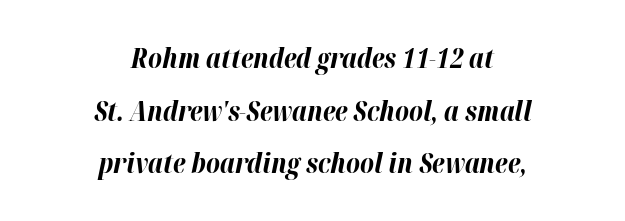
The image shows 27 px bold type, italic (leaning right); set centered, loose line spacing (1.95x), normal letter spacing, not underlined.
